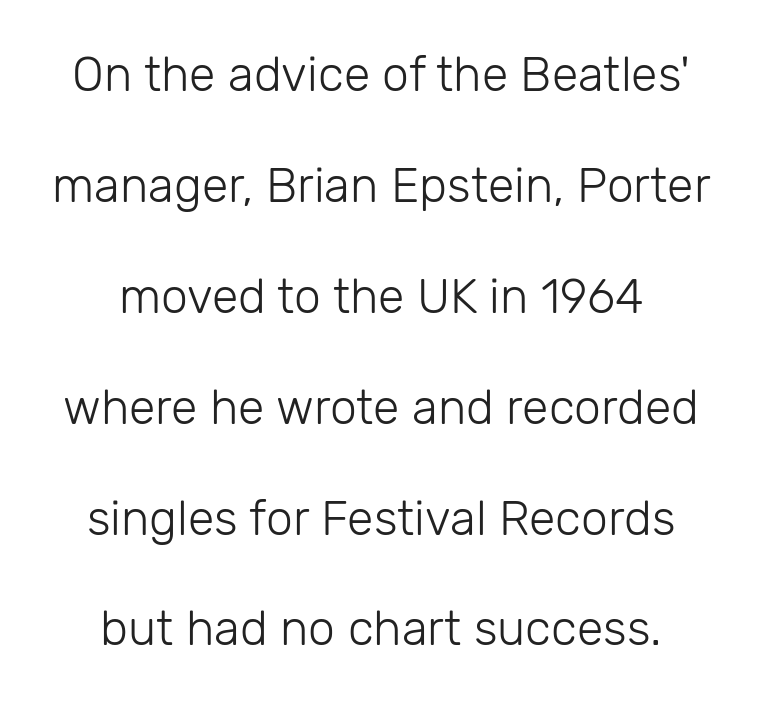
The whitespace from short lines is split evenly between both sides. Tracking here is standard; glyphs follow each other at the usual distance. The typeface chosen for these lines omits serifs. This reads as an unemphasized weight, regular at the heaviest. This sample has the flowing, uneven cadence of proportional lettering.
